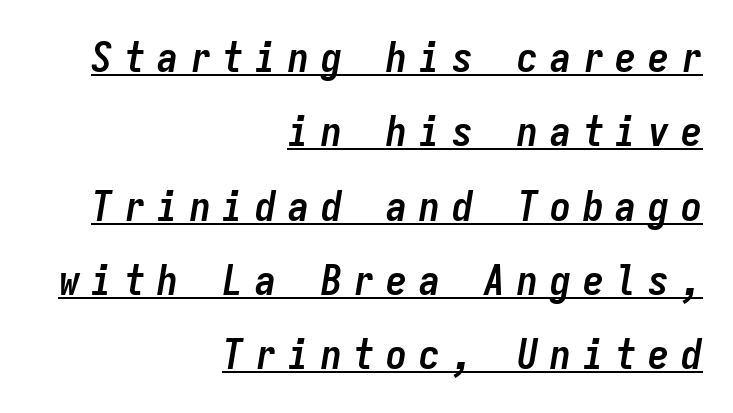
The image shows 42 px semibold, condensed type, italic (leaning right), monospaced; set right-aligned, line spacing 1.77x, unusually wide letter spacing (+0.28 em), underlined; low stroke contrast and a medium x-height.
